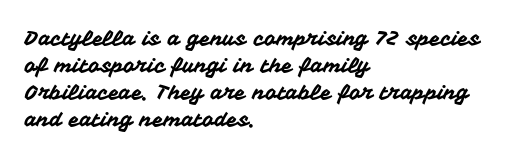
The image shows 20 px text type; set left-aligned, normal line spacing (1.35x), normal letter spacing, not underlined.
